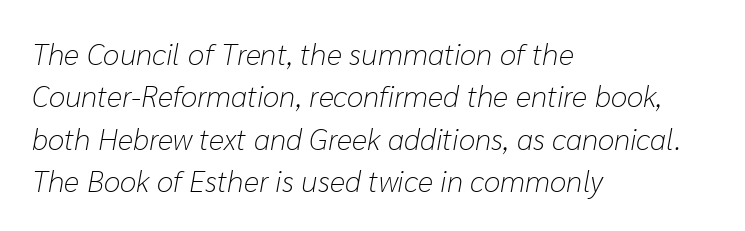
{"italic": "yes", "lean": "right", "slant_degrees": 10, "bold": "no", "weight": "light", "width": "normal", "stroke_contrast": "low", "x_height": "medium", "monospaced": "no", "underline": "no", "align": "left", "line_spacing": "normal", "line_spacing_ratio": 1.41, "letter_spacing": "normal", "letter_spacing_em": 0.0, "glyph_px": 30}
